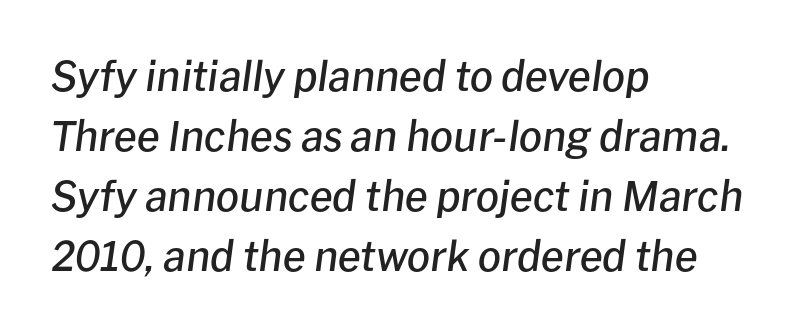
Q: Is the text bold? A: Semi-bold.
Q: Is the text italic (slanted)? A: Yes, it leans right by about 8 degrees.
Q: Is the text underlined? A: No.
Q: How is the paragraph aligned? A: Left-aligned.
Q: Is the spacing between letters normal or unusually wide? A: Normal.
Q: Is the spacing between lines tight, normal or loose? A: Normal.
Q: Width (condensed, normal, or wide)? A: Normal.
Q: Stroke contrast? A: Low.
Q: x-height? A: Medium.
Q: Monospaced? A: No.
